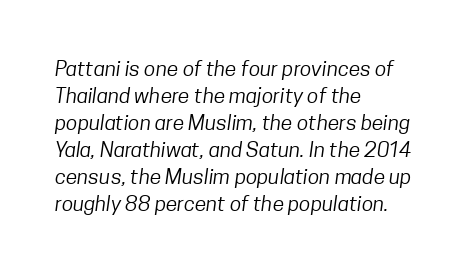
The paragraph shown leans on its left margin. Nothing heavy about these letters — not bold at all. Beneath every word, the page is bare. The letters sit at their default tracking, neither squeezed nor spread. Leading: standard.
